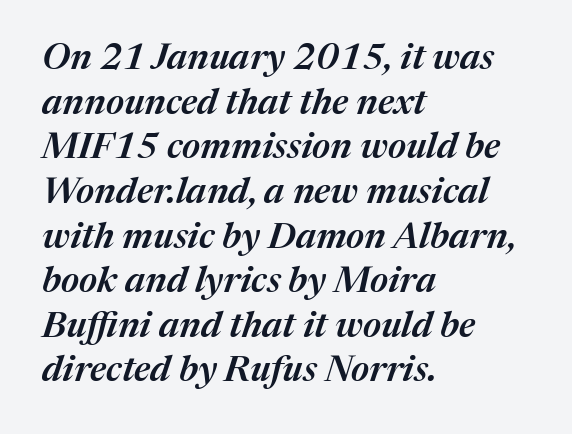
The image shows 36 px semibold type, italic (leaning right); set left-aligned, line spacing 1.24x, normal letter spacing, not underlined; medium stroke contrast and a medium x-height.
